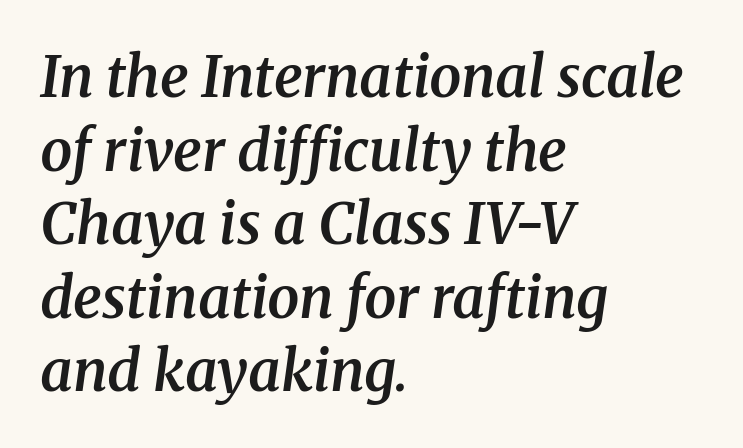
Q: Is the text bold? A: Semi-bold.
Q: Is the text italic (slanted)? A: Yes, it leans right by about 8 degrees.
Q: Is the typeface a serif or a sans-serif typeface? A: Serif.
Q: Is the text underlined? A: No.
Q: How is the paragraph aligned? A: Left-aligned.
Q: Is the spacing between letters normal or unusually wide? A: Normal.
Q: Is the spacing between lines tight, normal or loose? A: Normal.
Q: Width (condensed, normal, or wide)? A: Normal.
Q: Stroke contrast? A: Medium.
Q: x-height? A: Medium.
Q: Monospaced? A: No.
